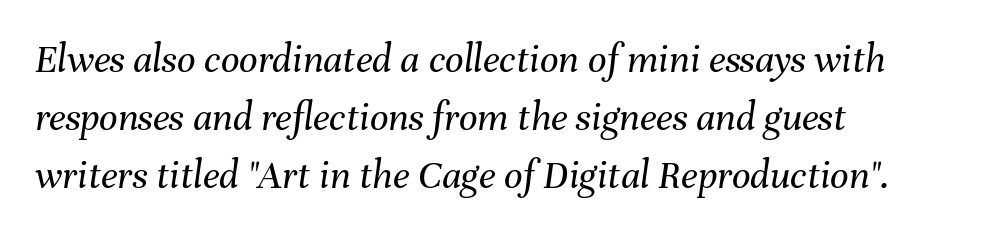
The image shows 41 px regular-weight type, italic (leaning right); set left-aligned, normal line spacing (1.42x), normal letter spacing, not underlined; medium stroke contrast and a medium x-height.
